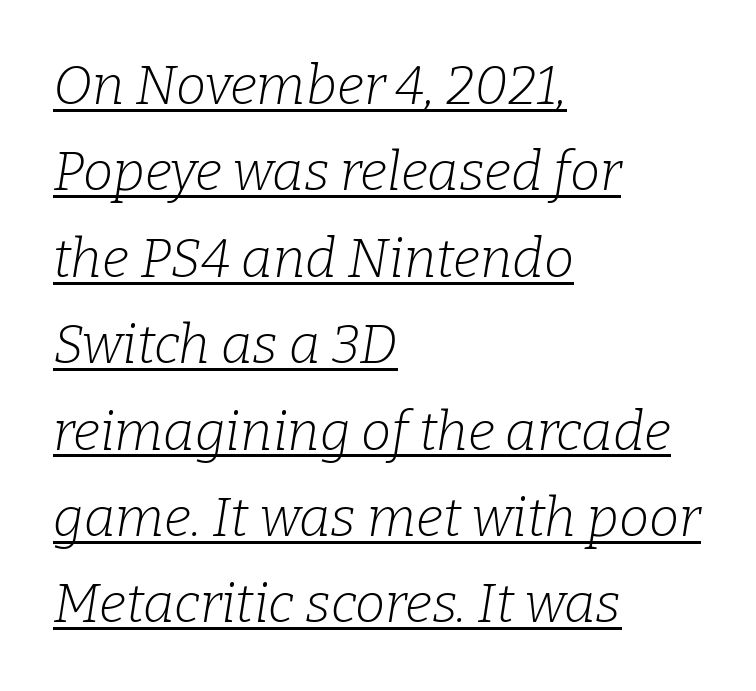
{"serif": "yes", "italic": "yes", "lean": "right", "slant_degrees": 9, "bold": "no", "weight": "light", "width": "normal", "stroke_contrast": "low", "x_height": "medium", "monospaced": "no", "underline": "yes", "align": "left", "line_spacing": "normal", "line_spacing_ratio": 1.6, "letter_spacing": "normal", "letter_spacing_em": 0.0, "glyph_px": 54}
